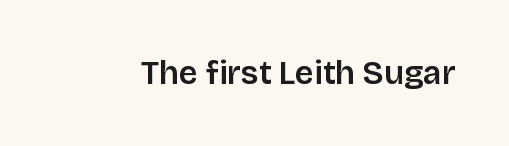
The image shows 33 px sans-serif type, upright; set normal letter spacing, not underlined; low stroke contrast and a large x-height.
